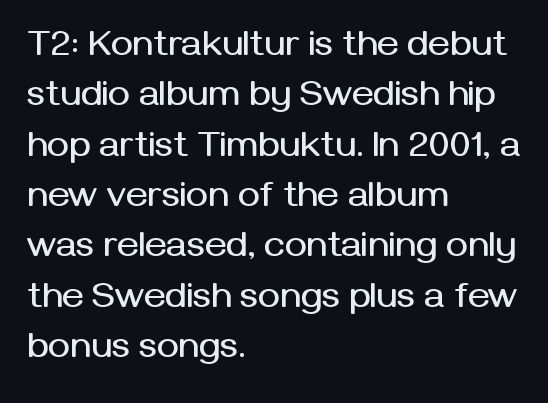
The image shows 37 px sans-serif type, upright; set left-aligned, normal line spacing (1.36x), normal letter spacing, not underlined; medium stroke contrast and a medium x-height.
